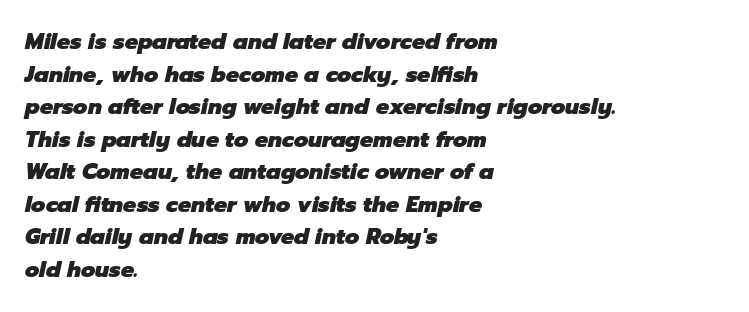
Q: Is the text bold? A: Yes.
Q: Is the text italic (slanted)? A: Yes, it leans right by about 12 degrees.
Q: Is the text underlined? A: No.
Q: How is the paragraph aligned? A: Left-aligned.
Q: Is the spacing between letters normal or unusually wide? A: Normal.
Q: Is the spacing between lines tight, normal or loose? A: Normal.
